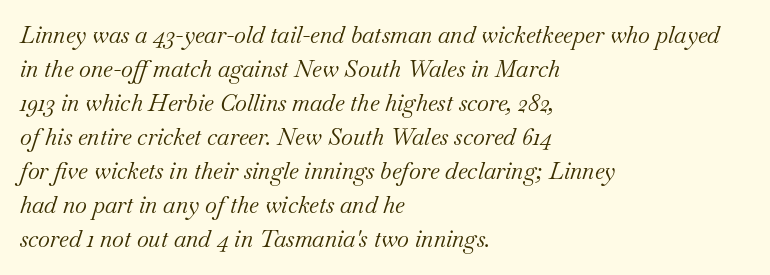
{"italic": "yes", "lean": "right", "slant_degrees": 18, "bold": "no", "underline": "no", "align": "left", "line_spacing": "normal", "line_spacing_ratio": 1.48, "letter_spacing": "normal", "letter_spacing_em": 0.0, "glyph_px": 23}
